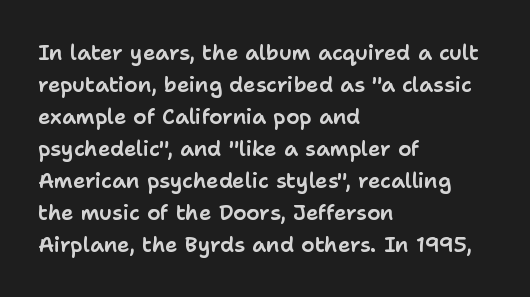
The image shows 21 px text type, upright; set left-aligned, normal line spacing (1.52x), normal letter spacing, not underlined.
